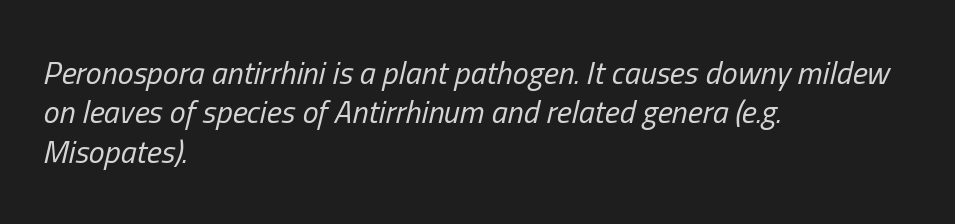
{"italic": "yes", "lean": "right", "slant_degrees": 13, "bold": "no", "weight": "regular", "width": "condensed", "stroke_contrast": "low", "x_height": "medium", "monospaced": "no", "underline": "no", "align": "left", "line_spacing_ratio": 1.23, "letter_spacing": "normal", "letter_spacing_em": 0.0, "glyph_px": 32}
